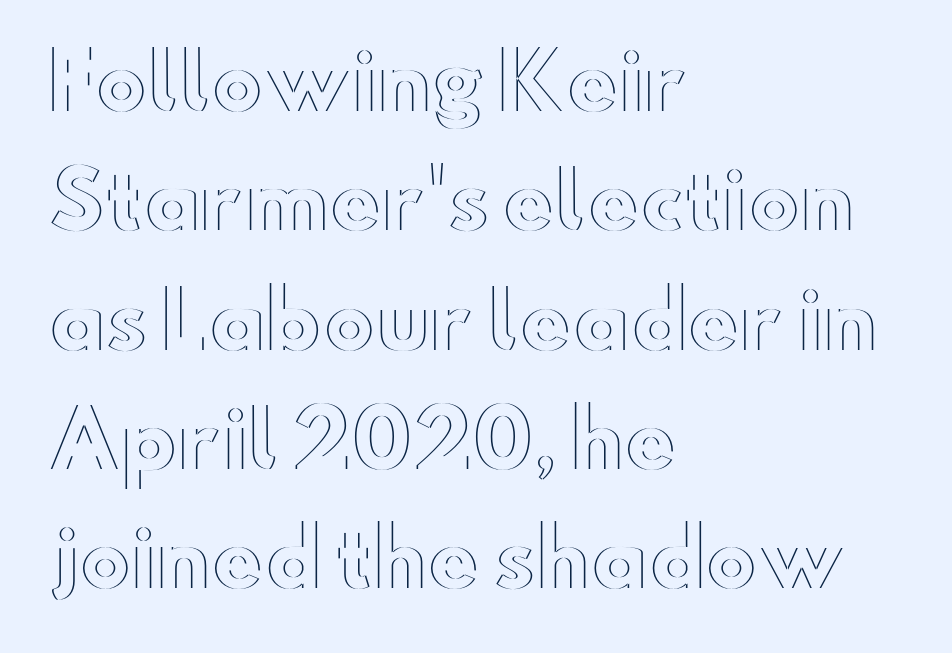
Q: Is the text italic (slanted)? A: No, it is upright.
Q: Is the text underlined? A: No.
Q: How is the paragraph aligned? A: Left-aligned.
Q: Is the spacing between letters normal or unusually wide? A: Normal.
Q: Is the spacing between lines tight, normal or loose? A: Normal.
Q: Width (condensed, normal, or wide)? A: Wide.
Q: x-height? A: Small.
Q: Monospaced? A: No.
